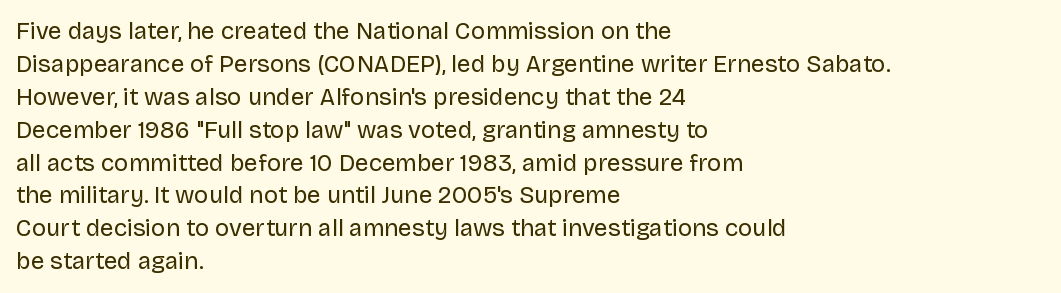
{"italic": "no", "bold": "no", "underline": "no", "align": "left", "line_spacing": "normal", "line_spacing_ratio": 1.37, "letter_spacing": "normal", "letter_spacing_em": 0.0, "glyph_px": 24}
